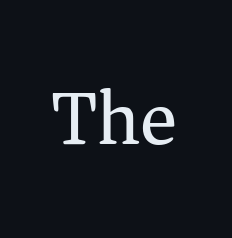
Q: Is the text bold? A: No.
Q: Is the text italic (slanted)? A: No, it is upright.
Q: Is the typeface a serif or a sans-serif typeface? A: Serif.
Q: Is the text underlined? A: No.
Q: Is the spacing between letters normal or unusually wide? A: Normal.
Q: Width (condensed, normal, or wide)? A: Normal.
Q: Stroke contrast? A: Medium.
Q: x-height? A: Medium.
Q: Monospaced? A: No.
